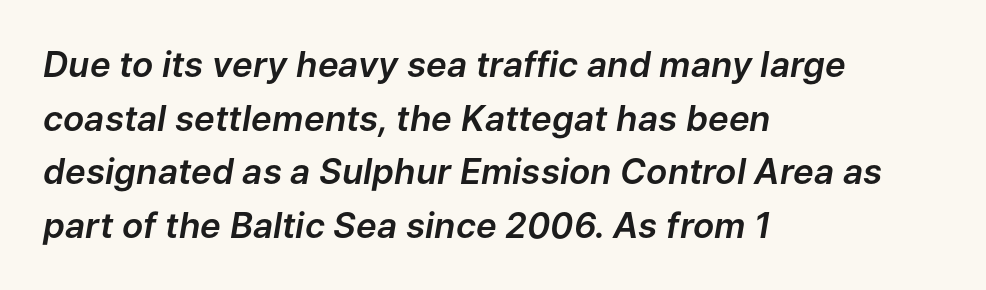
Does the leading feel generous? No, just average. Layout note: lines flush left. The letterforms sit shoulder to shoulder at normal distance. Anything drawn beneath the words? Only blank space. The letters advance in unequal steps, a hallmark of proportional type.
